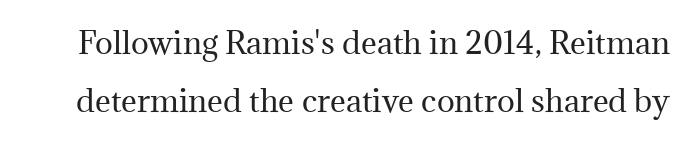
Q: Is the text bold? A: No.
Q: Is the text italic (slanted)? A: No, it is upright.
Q: Is the typeface a serif or a sans-serif typeface? A: Serif.
Q: Is the text underlined? A: No.
Q: Is the spacing between letters normal or unusually wide? A: Normal.
Q: Is the spacing between lines tight, normal or loose? A: Loose.
Q: Width (condensed, normal, or wide)? A: Normal.
Q: Stroke contrast? A: Medium.
Q: x-height? A: Medium.
Q: Monospaced? A: No.
